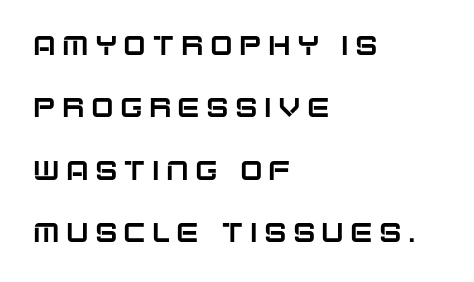
A clean baseline with only descenders dipping below it. The ragged edge is on the right, which tells us the setting is flush left. The type is letterspaced generously, with wide tracking. The specimen reads as upright at a glance.
